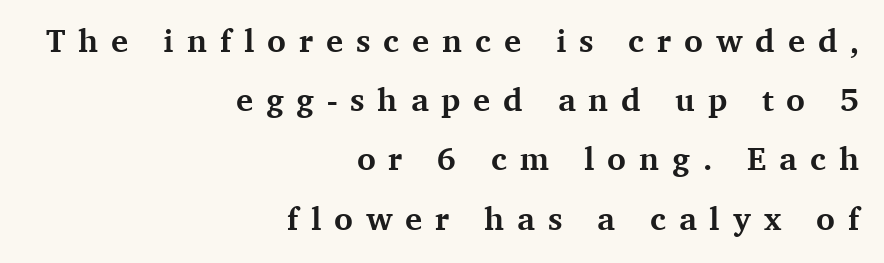
Loose tracking; the words dissolve into strings of separated letters. Caption: multi-line text, flush right, ragged left. Ordinary non-slanted type is in use. In terms of letterform style, serifs are clearly present. Bold? Absolutely — the strokes are thick and heavy. Glance below the letters and you will spot only blank space.
